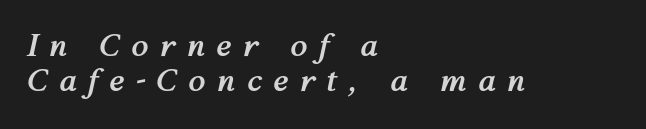
{"italic": "yes", "lean": "right", "slant_degrees": 12, "bold": "yes", "weight": "semibold", "width": "normal", "stroke_contrast": "medium", "x_height": "medium", "monospaced": "no", "underline": "no", "align": "left", "line_spacing": "tight", "line_spacing_ratio": 1.13, "letter_spacing": "wide", "letter_spacing_em": 0.37, "glyph_px": 31}
